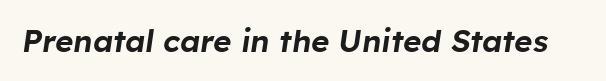
The specimen omits any rule beneath the text block's lines. No extra tracking has been applied to these lines. Rendered with sloped, italic letterforms. The passage shown is typed in a proportional face where columns would drift.
